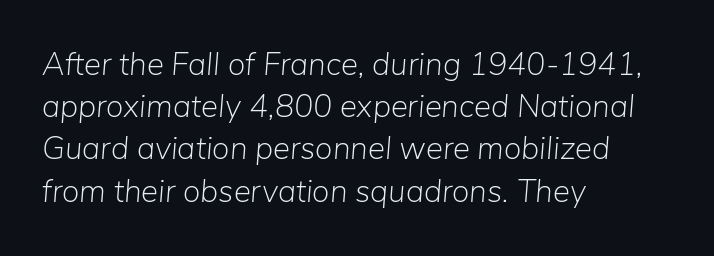
Q: Is the text bold? A: No.
Q: Is the text italic (slanted)? A: Yes, it leans right by about 5 degrees.
Q: Is the text underlined? A: No.
Q: How is the paragraph aligned? A: Left-aligned.
Q: Is the spacing between letters normal or unusually wide? A: Normal.
Q: Is the spacing between lines tight, normal or loose? A: Normal.
Q: Width (condensed, normal, or wide)? A: Normal.
Q: Stroke contrast? A: Low.
Q: x-height? A: Medium.
Q: Monospaced? A: No.
